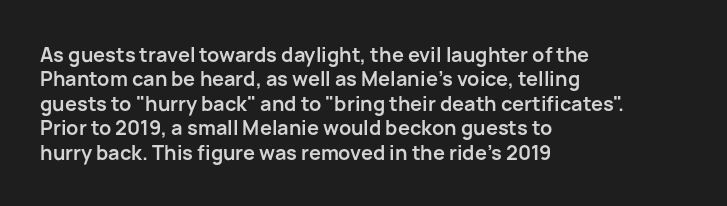
The image shows 20 px bold type, upright; set left-aligned, line spacing 1.22x, normal letter spacing, not underlined.
